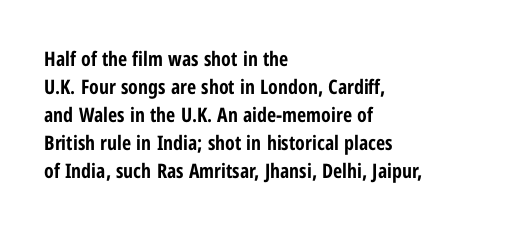
{"italic": "no", "bold": "yes", "underline": "no", "align": "left", "line_spacing": "normal", "line_spacing_ratio": 1.4, "letter_spacing": "normal", "letter_spacing_em": 0.0, "glyph_px": 20}
